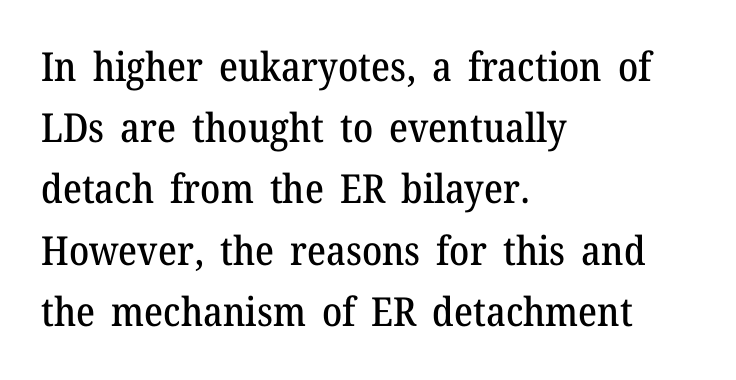
{"serif": "yes", "italic": "no", "width": "normal", "stroke_contrast": "medium", "x_height": "medium", "monospaced": "no", "underline": "no", "align": "left", "line_spacing": "normal", "line_spacing_ratio": 1.53, "letter_spacing": "normal", "letter_spacing_em": 0.0, "glyph_px": 40}
